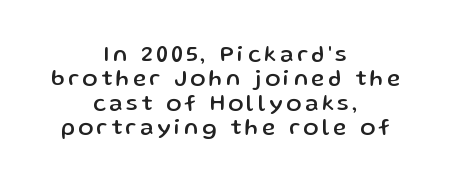
Q: Is the text italic (slanted)? A: No, it is upright.
Q: Is the text underlined? A: No.
Q: How is the paragraph aligned? A: Centered.
Q: Is the spacing between lines tight, normal or loose? A: Tight.
